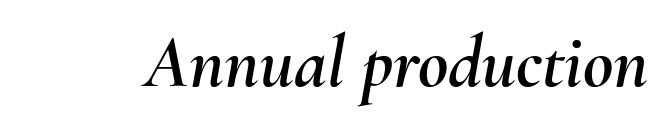
The image shows 74 px text type, italic (leaning right); set normal letter spacing, not underlined; medium stroke contrast and a small x-height.
